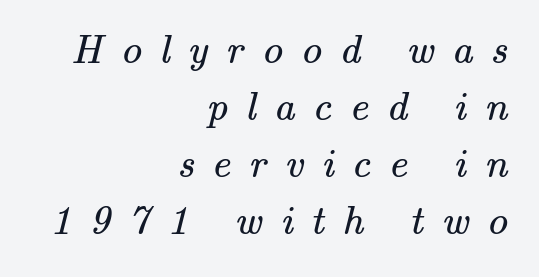
Q: Is the text bold? A: No.
Q: Is the typeface a serif or a sans-serif typeface? A: Serif.
Q: Is the text underlined? A: No.
Q: How is the paragraph aligned? A: Right-aligned.
Q: Is the spacing between letters normal or unusually wide? A: Unusually wide.
Q: Is the spacing between lines tight, normal or loose? A: Normal.
Q: Width (condensed, normal, or wide)? A: Normal.
Q: Stroke contrast? A: Medium.
Q: x-height? A: Small.
Q: Monospaced? A: No.
